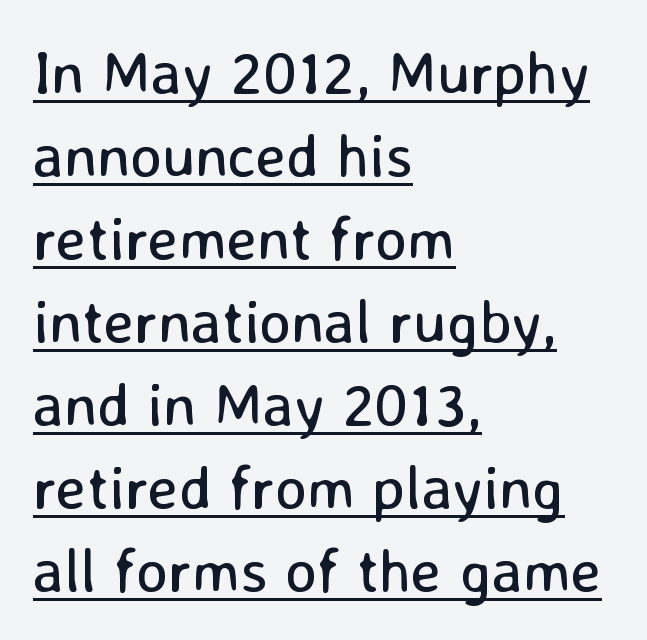
{"serif": "no", "italic": "no", "bold": "no", "weight": "regular", "width": "normal", "stroke_contrast": "low", "x_height": "medium", "monospaced": "no", "underline": "yes", "align": "left", "line_spacing": "normal", "line_spacing_ratio": 1.36, "letter_spacing": "normal", "letter_spacing_em": 0.0, "glyph_px": 61}
